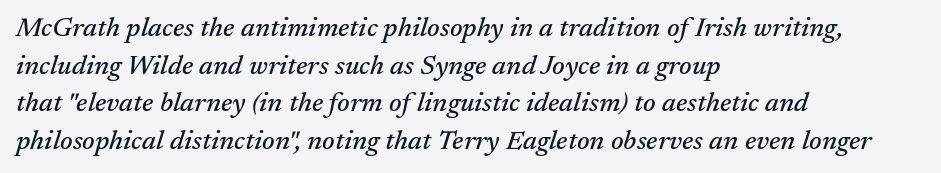
Q: Is the text italic (slanted)? A: Yes, it leans right by about 17 degrees.
Q: Is the text underlined? A: No.
Q: How is the paragraph aligned? A: Left-aligned.
Q: Is the spacing between letters normal or unusually wide? A: Normal.
Q: Is the spacing between lines tight, normal or loose? A: Normal.
